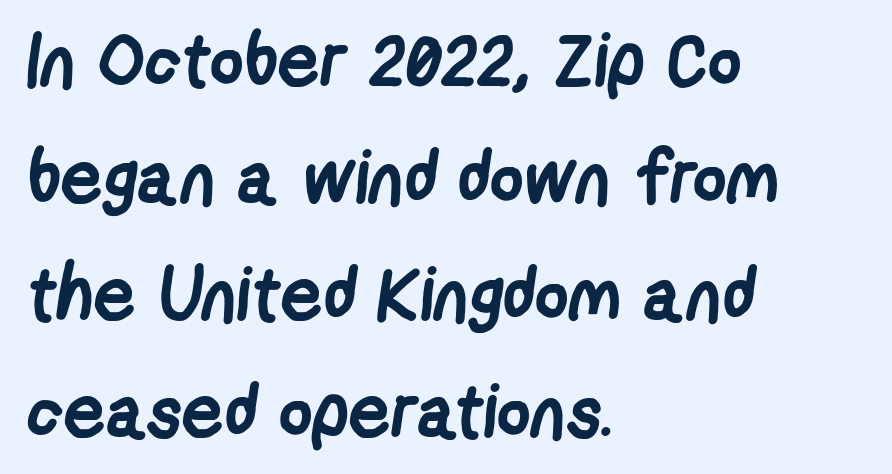
{"serif": "no", "bold": "yes", "weight": "semibold", "width": "condensed", "stroke_contrast": "low", "x_height": "medium", "monospaced": "no", "underline": "no", "align": "left", "line_spacing": "normal", "line_spacing_ratio": 1.58, "letter_spacing": "normal", "letter_spacing_em": 0.0, "glyph_px": 74}
